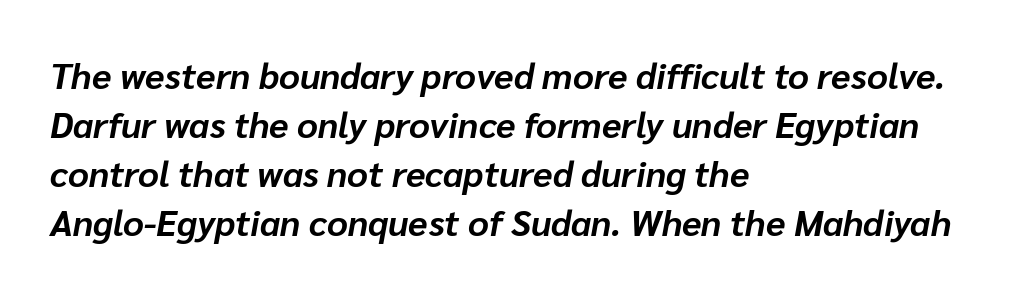
{"italic": "yes", "lean": "right", "slant_degrees": 10, "bold": "yes", "weight": "bold", "width": "normal", "stroke_contrast": "low", "x_height": "medium", "monospaced": "no", "underline": "no", "align": "left", "line_spacing": "normal", "line_spacing_ratio": 1.36, "letter_spacing": "normal", "letter_spacing_em": 0.0, "glyph_px": 36}
